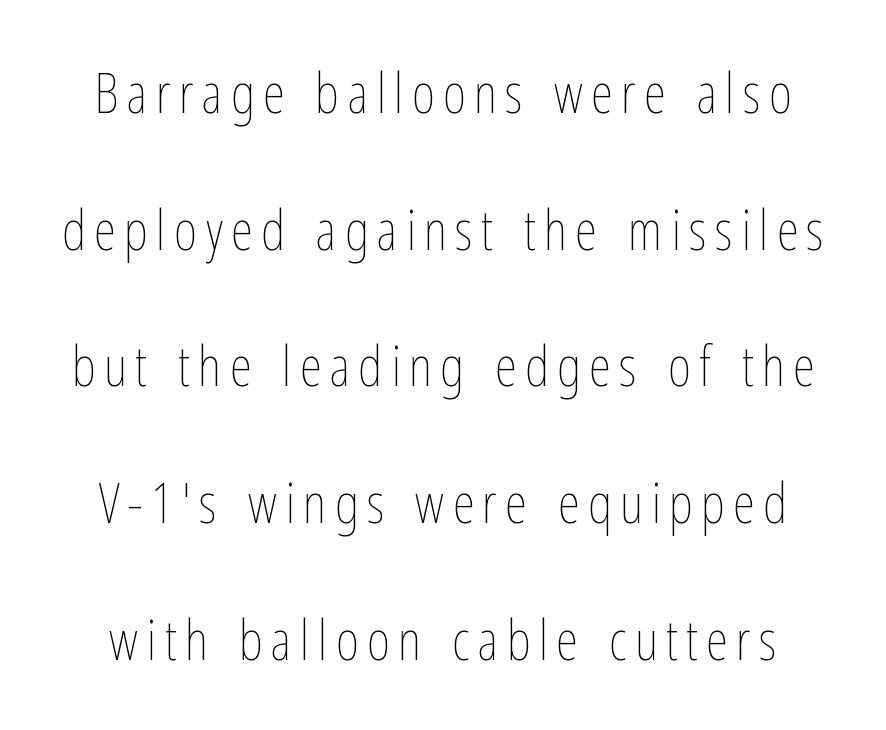
{"italic": "no", "bold": "no", "weight": "thin", "width": "condensed", "stroke_contrast": "low", "x_height": "medium", "monospaced": "no", "underline": "no", "line_spacing": "loose", "line_spacing_ratio": 2.44, "glyph_px": 56}
